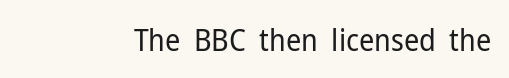
Q: Is the text bold? A: No.
Q: Is the text italic (slanted)? A: No, it is upright.
Q: Is the typeface a serif or a sans-serif typeface? A: Sans-serif.
Q: Is the text underlined? A: No.
Q: Is the spacing between letters normal or unusually wide? A: Normal.
Q: Width (condensed, normal, or wide)? A: Normal.
Q: Stroke contrast? A: Low.
Q: x-height? A: Medium.
Q: Monospaced? A: No.
